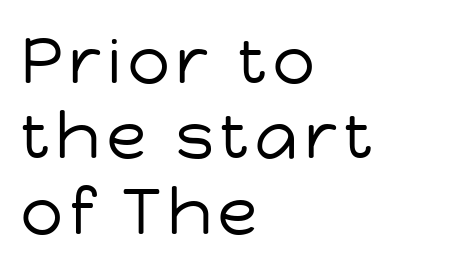
This reads as an unemphasized weight, regular at the heaviest. Characters remain perfectly vertical along every line. Check where the strokes stop: nothing finishes them off — pure sans. One-word summary of the alignment: left. Underlining? Definitely not there. Each letter keeps its own natural width here, so spacing adapts to shape.
